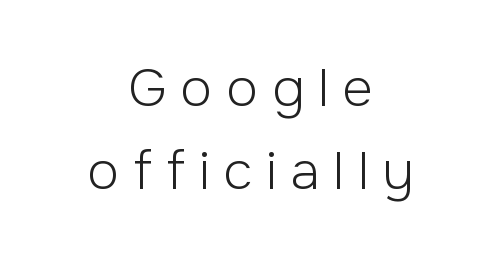
The image shows 53 px light sans-serif type, upright; set centered, normal line spacing (1.56x), unusually wide letter spacing (+0.26 em), not underlined; low stroke contrast and a medium x-height.
